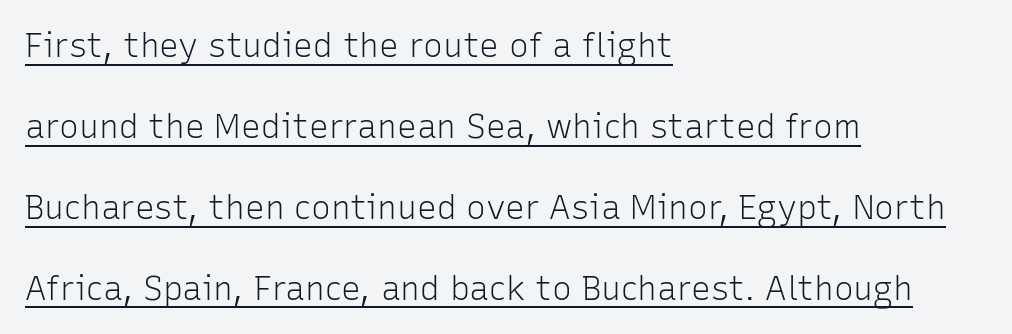
Vertical stems look standard width or narrower in stroke. Notice how the stems are strictly vertical — no italics here. A typesetter would call this proportional, since set widths differ per character. The passage is arranged the way most books set body copy — flush left.
